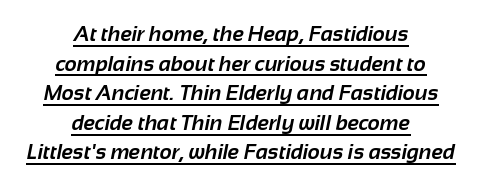
Q: Is the text bold? A: Yes.
Q: Is the text underlined? A: Yes.
Q: How is the paragraph aligned? A: Centered.
Q: Is the spacing between letters normal or unusually wide? A: Normal.
Q: Is the spacing between lines tight, normal or loose? A: Normal.
